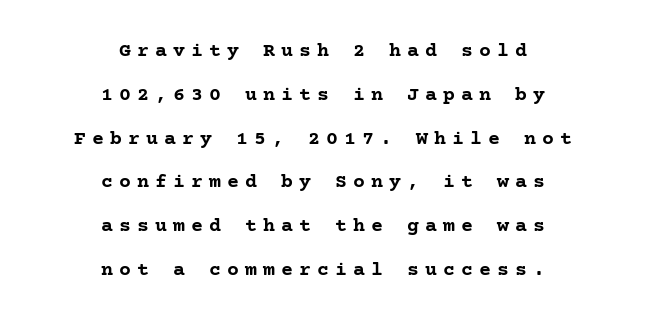
Q: Is the text bold? A: Yes.
Q: Is the text italic (slanted)? A: No, it is upright.
Q: Is the text underlined? A: No.
Q: How is the paragraph aligned? A: Centered.
Q: Is the spacing between letters normal or unusually wide? A: Unusually wide.
Q: Is the spacing between lines tight, normal or loose? A: Loose.
